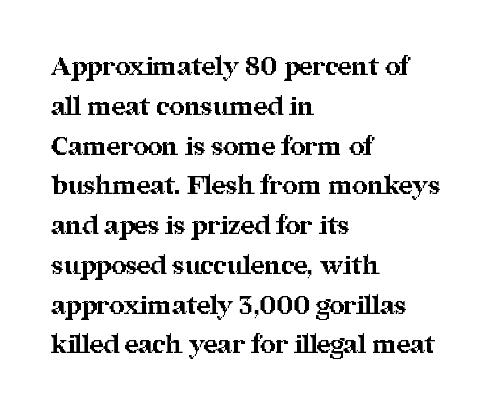
Plenty of ink on the page — the face is bold. Vertical spacing — default. Descenders hang freely into open space. All the whitespace from short lines collects on the right. This rendering leaves character spacing at its baseline value. Do the letters lean? They stand straight.
